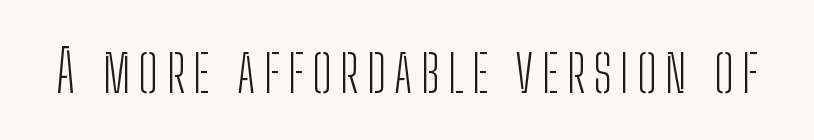
Is the stroke heavy? The answer is a plain regular-or-lighter. The space directly below the letters is spotless. Typographically, this falls in the sans-serif category. These lines are rendered in a variable-pitch font. Do the letters lean? They stand straight.
